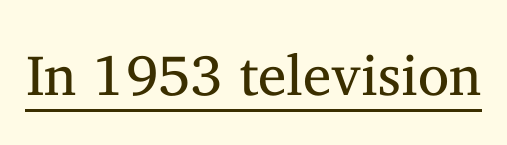
Q: Is the text bold? A: No.
Q: Is the text italic (slanted)? A: No, it is upright.
Q: Is the typeface a serif or a sans-serif typeface? A: Serif.
Q: Is the text underlined? A: Yes.
Q: Is the spacing between letters normal or unusually wide? A: Normal.
Q: Width (condensed, normal, or wide)? A: Normal.
Q: Stroke contrast? A: Medium.
Q: x-height? A: Medium.
Q: Monospaced? A: No.
